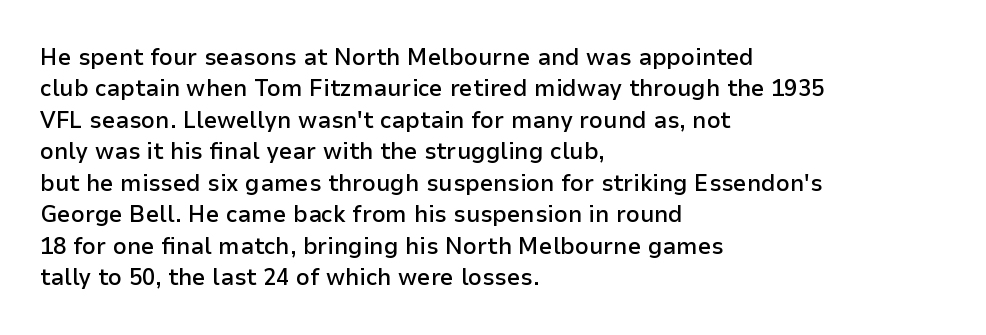
Students, this is semibold: more ink than regular, less than bold. Descender tails drop into unmarked territory. Reading down the block, your eye returns to a fixed left position each line. Do the letters lean? They stand straight. The space between consecutive lines is moderate.
